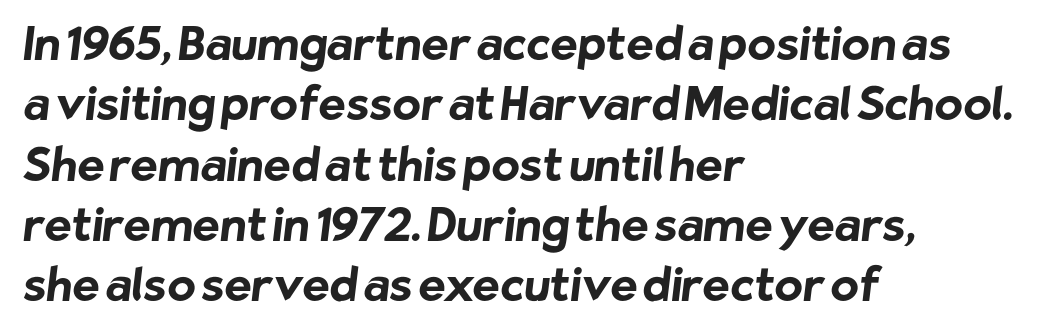
Q: Is the text bold? A: Yes.
Q: Is the typeface a serif or a sans-serif typeface? A: Sans-serif.
Q: Is the text underlined? A: No.
Q: How is the paragraph aligned? A: Left-aligned.
Q: Is the spacing between letters normal or unusually wide? A: Normal.
Q: Is the spacing between lines tight, normal or loose? A: Normal.
Q: Width (condensed, normal, or wide)? A: Normal.
Q: Stroke contrast? A: Low.
Q: x-height? A: Medium.
Q: Monospaced? A: No.
